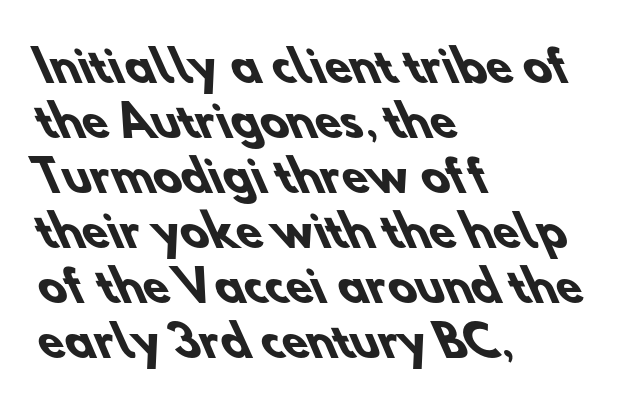
Type without underlining. Proportional: the letters do not fall into vertical columns. If you drew a ruler down the left edge, every line would touch it. The glyphs in this specimen are sans serif. Strokes here are thick enough to call this a true bold.
